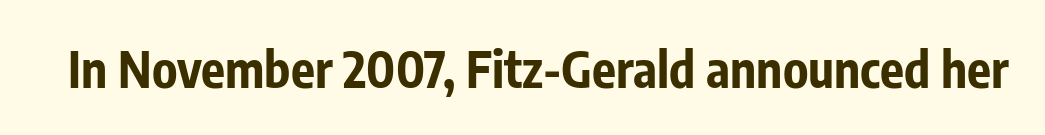
Every character sits straight up, as roman type does. Anything drawn beneath the words? Only blank space. Typographic density is high because the face is bold. Glyph-to-glyph distance matches everyday printed text. Do the characters align in a grid? No, the font is proportional.
